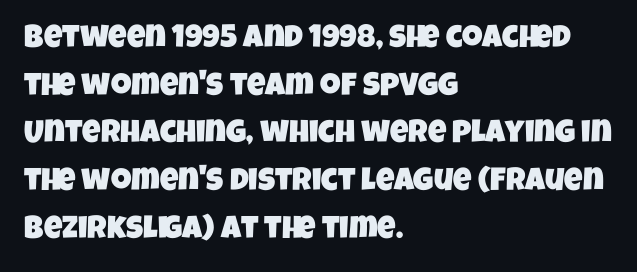
The image shows 32 px condensed sans-serif type; set left-aligned, normal line spacing (1.49x), normal letter spacing, not underlined; low stroke contrast and a large x-height.
